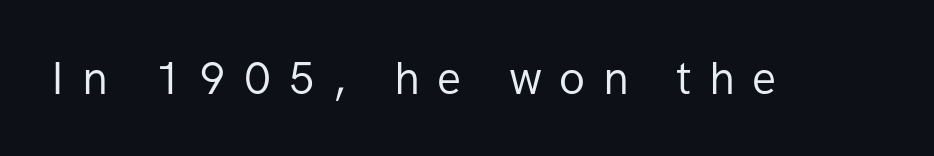
Q: Is the text bold? A: No.
Q: Is the text italic (slanted)? A: No, it is upright.
Q: Is the typeface a serif or a sans-serif typeface? A: Sans-serif.
Q: Is the text underlined? A: No.
Q: Is the spacing between letters normal or unusually wide? A: Unusually wide.
Q: Width (condensed, normal, or wide)? A: Normal.
Q: Stroke contrast? A: Low.
Q: x-height? A: Medium.
Q: Monospaced? A: No.
